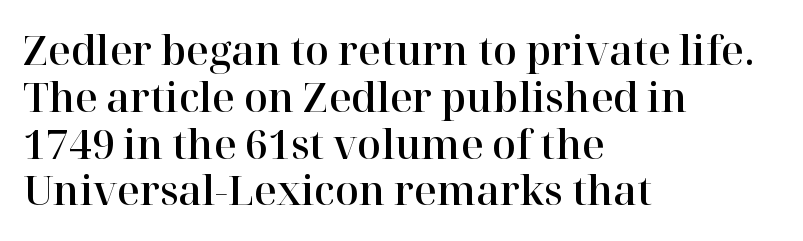
Q: Is the text italic (slanted)? A: No, it is upright.
Q: Is the typeface a serif or a sans-serif typeface? A: Serif.
Q: Is the text underlined? A: No.
Q: How is the paragraph aligned? A: Left-aligned.
Q: Is the spacing between letters normal or unusually wide? A: Normal.
Q: Width (condensed, normal, or wide)? A: Normal.
Q: Stroke contrast? A: High.
Q: x-height? A: Medium.
Q: Monospaced? A: No.
